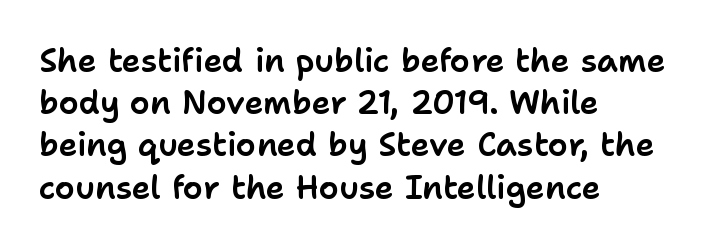
Q: Is the text italic (slanted)? A: No, it is upright.
Q: Is the typeface a serif or a sans-serif typeface? A: Sans-serif.
Q: Is the text underlined? A: No.
Q: How is the paragraph aligned? A: Left-aligned.
Q: Is the spacing between letters normal or unusually wide? A: Normal.
Q: Is the spacing between lines tight, normal or loose? A: Normal.
Q: Width (condensed, normal, or wide)? A: Normal.
Q: Stroke contrast? A: Low.
Q: x-height? A: Medium.
Q: Monospaced? A: No.
